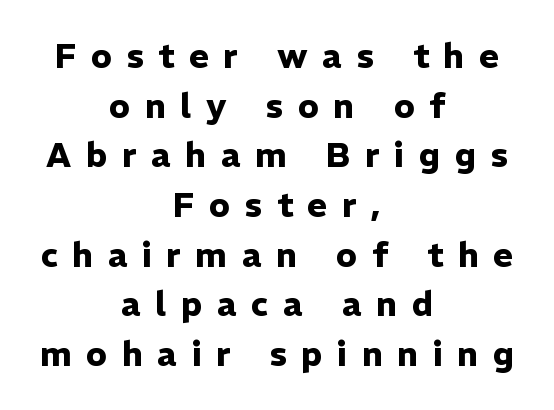
Q: Is the text bold? A: Yes.
Q: Is the text italic (slanted)? A: No, it is upright.
Q: Is the typeface a serif or a sans-serif typeface? A: Sans-serif.
Q: Is the text underlined? A: No.
Q: How is the paragraph aligned? A: Centered.
Q: Is the spacing between letters normal or unusually wide? A: Unusually wide.
Q: Is the spacing between lines tight, normal or loose? A: Normal.
Q: Width (condensed, normal, or wide)? A: Normal.
Q: Stroke contrast? A: Low.
Q: x-height? A: Medium.
Q: Monospaced? A: No.
